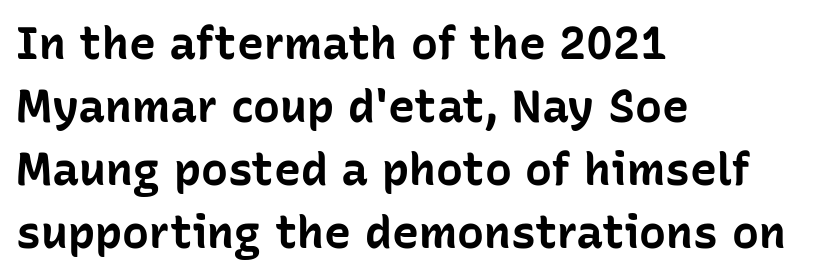
The space between consecutive lines is moderate. Its strokes are broad and dark, the hallmark of bold type. No word sits above an underline. Glyph-to-glyph distance matches everyday printed text. Alignment: flush left. Rendered with straight, roman letterforms.
